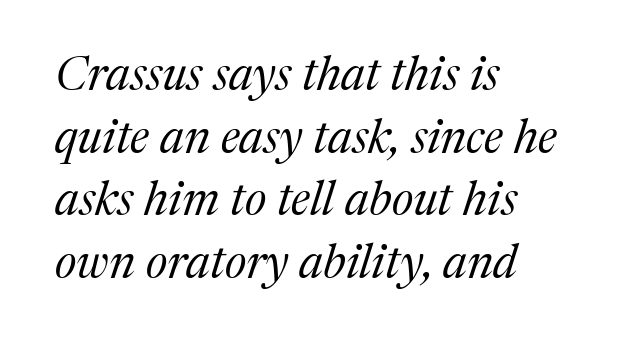
{"serif": "yes", "italic": "yes", "lean": "right", "slant_degrees": 17, "bold": "no", "weight": "regular", "width": "normal", "stroke_contrast": "medium", "x_height": "medium", "monospaced": "no", "underline": "no", "align": "left", "line_spacing": "normal", "line_spacing_ratio": 1.33, "letter_spacing": "normal", "letter_spacing_em": 0.0, "glyph_px": 47}
